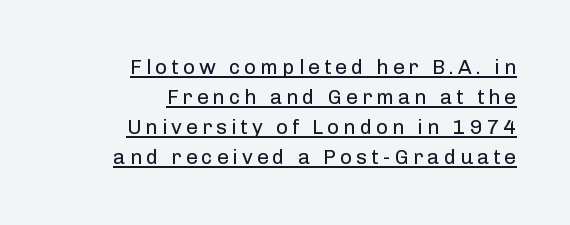
{"italic": "no", "bold": "no", "underline": "yes", "align": "right", "line_spacing": "normal", "line_spacing_ratio": 1.43, "glyph_px": 21}
